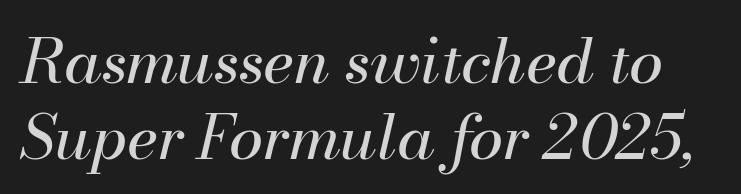
The whole block is typeset with a tilt. Think of a printed novel: that variable character pitch is what you see here. Between one letter and the next there's only the usual sliver of space. Descender tails drop into unmarked territory. Bold? No — there's no thickening of the strokes.
